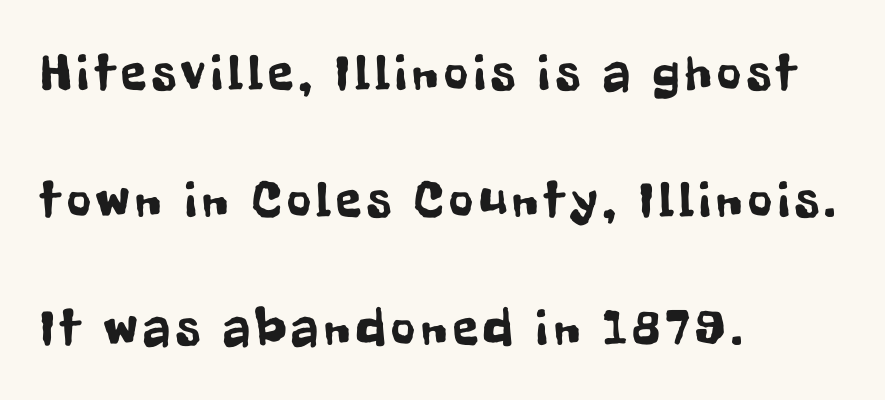
The text was rendered using a sans face with plain stroke endings. Check under the words: just untouched page. The setting favours the left margin, as ordinary paragraphs usually do. These lines are rendered in a variable-pitch font. These lines stand farther apart than default settings would place them.
